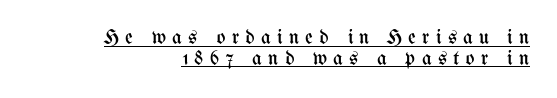
Q: Is the text bold? A: No.
Q: Is the text italic (slanted)? A: No, it is upright.
Q: Is the text underlined? A: Yes.
Q: How is the paragraph aligned? A: Right-aligned.
Q: Is the spacing between letters normal or unusually wide? A: Unusually wide.
Q: Is the spacing between lines tight, normal or loose? A: Tight.
